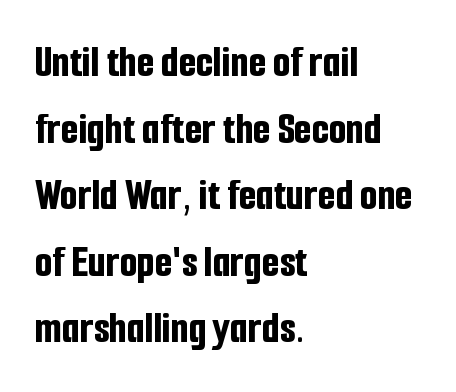
The image shows 45 px bold, condensed sans-serif type, upright; set left-aligned, normal line spacing (1.48x), normal letter spacing, not underlined; low stroke contrast and a medium x-height.
